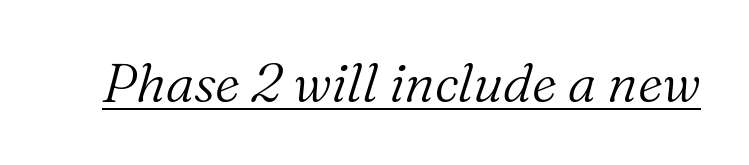
This sample uses plain, unmodified letter spacing. A light-to-regular cut is what we see here. Character widths vary here, with narrow letters taking less room than wide ones. The letters carry serifs — small finishing strokes at the ends of their stems. The face used here has a pronounced slope to its letters.
